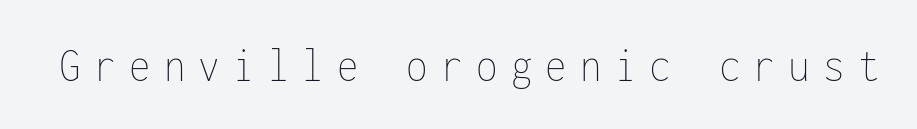
{"italic": "no", "bold": "no", "weight": "thin", "width": "condensed", "stroke_contrast": "low", "x_height": "medium", "monospaced": "yes", "underline": "no", "letter_spacing": "wide", "letter_spacing_em": 0.27, "glyph_px": 49}
